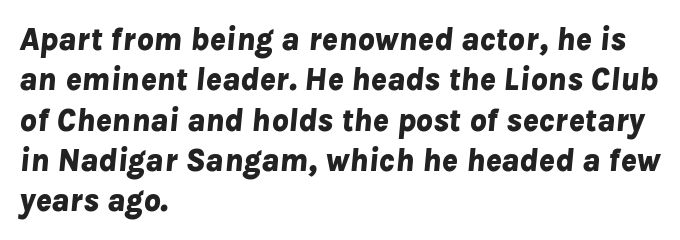
{"italic": "yes", "lean": "right", "slant_degrees": 8, "bold": "yes", "weight": "bold", "width": "normal", "stroke_contrast": "low", "x_height": "medium", "monospaced": "no", "underline": "no", "align": "left", "line_spacing_ratio": 1.22, "letter_spacing": "normal", "letter_spacing_em": 0.0, "glyph_px": 33}
